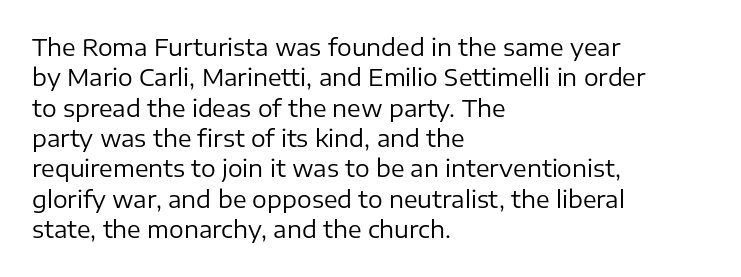
The image shows 23 px text type, upright; set left-aligned, normal line spacing (1.32x), normal letter spacing, not underlined.
